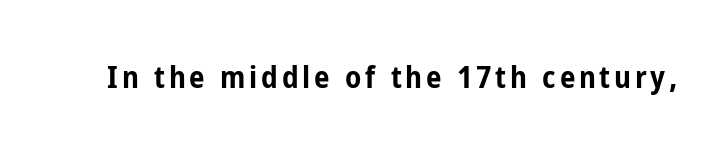
The image shows 31 px bold, condensed sans-serif type, upright; set not underlined; low stroke contrast and a medium x-height.
